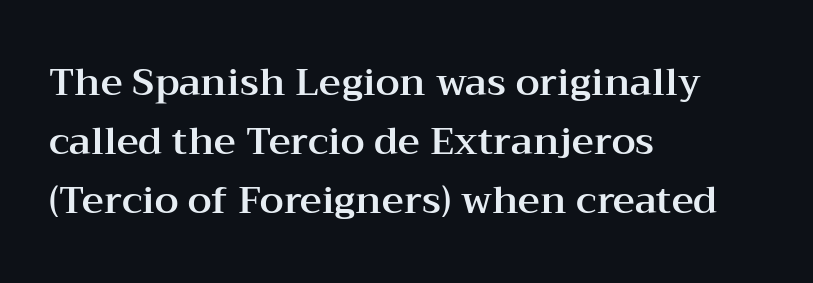
Q: Is the text italic (slanted)? A: No, it is upright.
Q: Is the typeface a serif or a sans-serif typeface? A: Serif.
Q: Is the text underlined? A: No.
Q: How is the paragraph aligned? A: Left-aligned.
Q: Is the spacing between letters normal or unusually wide? A: Normal.
Q: Is the spacing between lines tight, normal or loose? A: Normal.
Q: Width (condensed, normal, or wide)? A: Wide.
Q: Stroke contrast? A: Medium.
Q: x-height? A: Medium.
Q: Monospaced? A: No.
